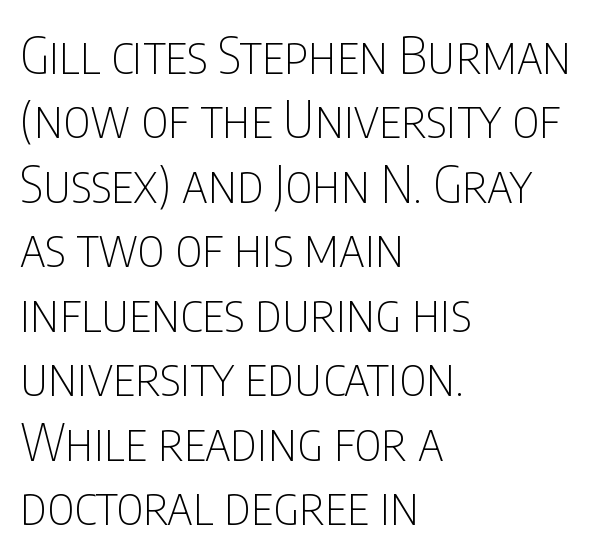
Q: Is the text bold? A: No.
Q: Is the text italic (slanted)? A: No, it is upright.
Q: Is the typeface a serif or a sans-serif typeface? A: Sans-serif.
Q: Is the text underlined? A: No.
Q: How is the paragraph aligned? A: Left-aligned.
Q: Is the spacing between letters normal or unusually wide? A: Normal.
Q: Width (condensed, normal, or wide)? A: Condensed.
Q: Stroke contrast? A: Low.
Q: x-height? A: Large.
Q: Monospaced? A: No.
